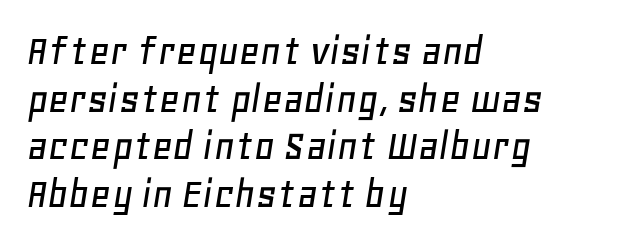
{"italic": "yes", "lean": "right", "slant_degrees": 11, "width": "normal", "stroke_contrast": "low", "x_height": "large", "monospaced": "no", "underline": "no", "align": "left", "line_spacing": "tight", "line_spacing_ratio": 1.06, "letter_spacing": "normal", "letter_spacing_em": 0.0, "glyph_px": 45}
